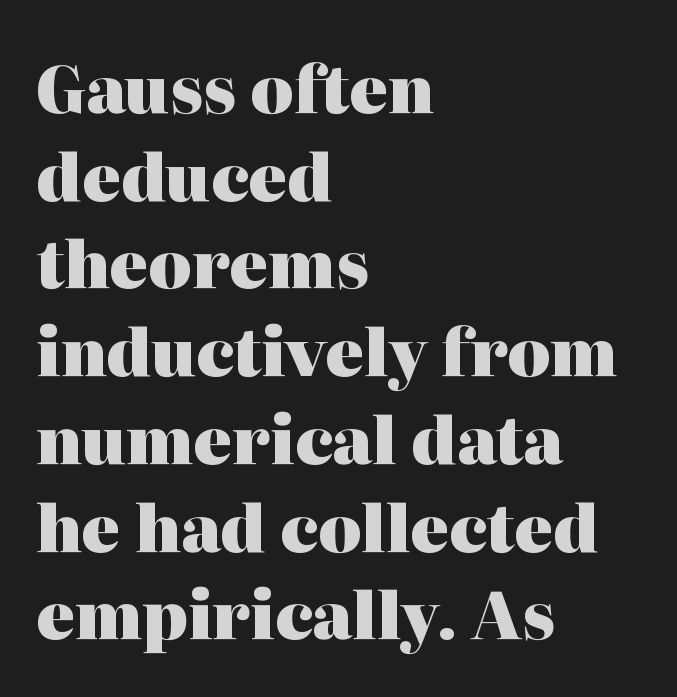
{"serif": "yes", "italic": "no", "bold": "yes", "weight": "heavy", "width": "normal", "stroke_contrast": "high", "x_height": "medium", "monospaced": "no", "underline": "no", "align": "left", "line_spacing": "normal", "line_spacing_ratio": 1.35, "letter_spacing": "normal", "letter_spacing_em": 0.0, "glyph_px": 65}
